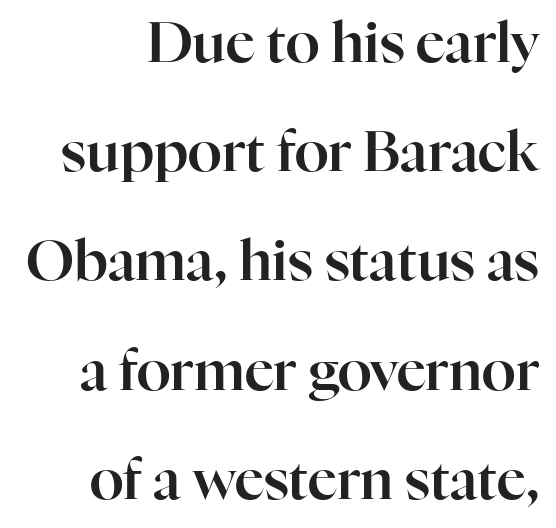
Q: Is the text italic (slanted)? A: No, it is upright.
Q: Is the typeface a serif or a sans-serif typeface? A: Serif.
Q: Is the text underlined? A: No.
Q: Is the spacing between letters normal or unusually wide? A: Normal.
Q: Is the spacing between lines tight, normal or loose? A: Loose.
Q: Width (condensed, normal, or wide)? A: Normal.
Q: Stroke contrast? A: High.
Q: x-height? A: Medium.
Q: Monospaced? A: No.
